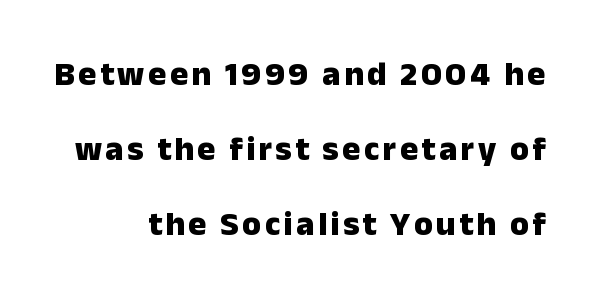
Is this a fixed-width face? No — the glyphs have proportional, varying widths. One glance says open: line gaps are wider than usual. The letters stand upright; this is a roman face. The typesetting leans heavy: a genuine bold. Typeset ragged left — the right edge is the straight one. To sum up the face: it is a sans, with no serifs.
